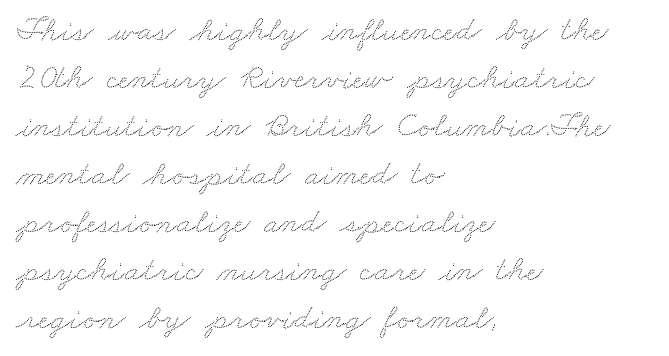
{"width": "wide", "stroke_contrast": "low", "x_height": "small", "monospaced": "no", "underline": "no", "align": "left", "line_spacing": "normal", "line_spacing_ratio": 1.37, "letter_spacing": "normal", "letter_spacing_em": 0.0, "glyph_px": 35}
